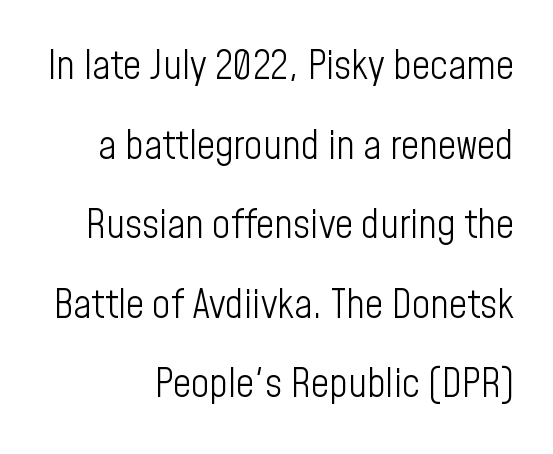
Stems here are at most as thick as an everyday book face. In terms of leading, this rendering errs on the spacious side. No extra tracking has been applied to these lines. Which margin do the lines hug? The right one — the left edge is uneven. The text was rendered using a sans face with plain stroke endings. Character widths vary here, with narrow letters taking less room than wide ones.
